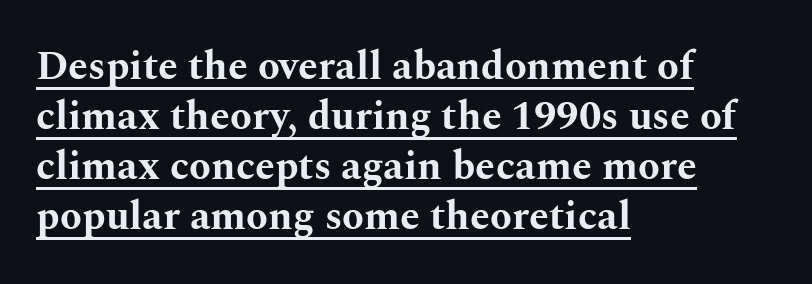
The image shows 40 px bold, wide serif type, upright; set left-aligned, normal line spacing (1.25x), normal letter spacing, underlined; medium stroke contrast and a medium x-height.
